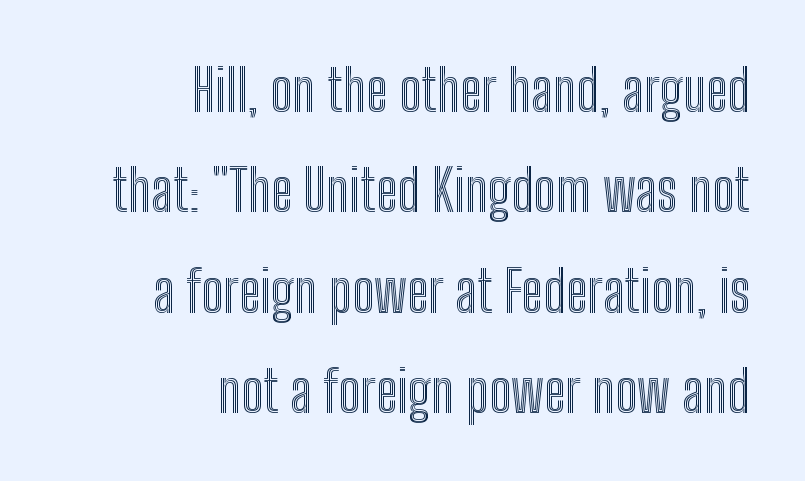
The image shows 57 px condensed type, upright; set right-aligned, line spacing 1.76x, normal letter spacing, not underlined; a medium x-height.
